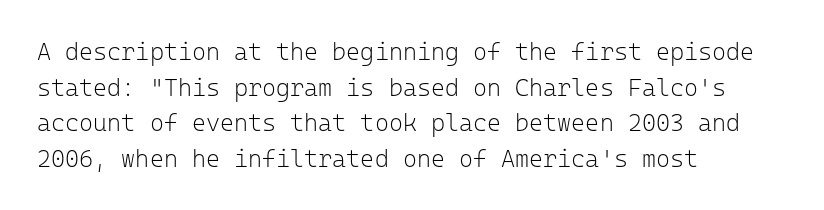
Q: Is the text bold? A: No.
Q: Is the text italic (slanted)? A: No, it is upright.
Q: Is the text underlined? A: No.
Q: How is the paragraph aligned? A: Left-aligned.
Q: Is the spacing between letters normal or unusually wide? A: Normal.
Q: Is the spacing between lines tight, normal or loose? A: Normal.
